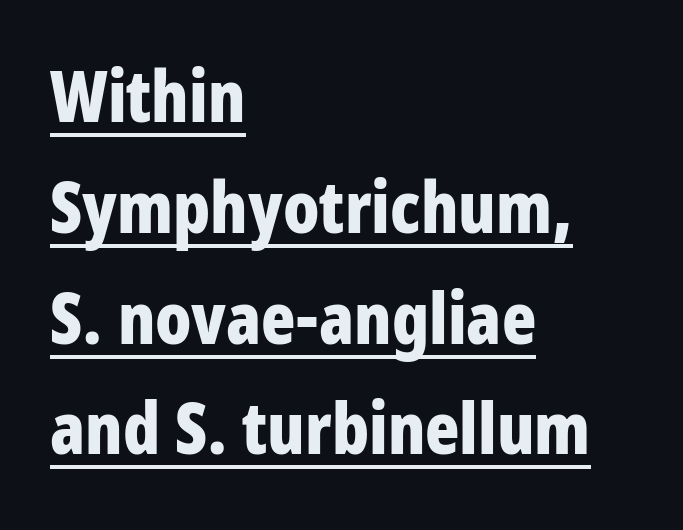
{"serif": "no", "italic": "no", "bold": "yes", "weight": "bold", "width": "condensed", "stroke_contrast": "low", "x_height": "large", "monospaced": "no", "underline": "yes", "align": "left", "line_spacing": "normal", "line_spacing_ratio": 1.56, "letter_spacing": "normal", "letter_spacing_em": 0.0, "glyph_px": 71}
